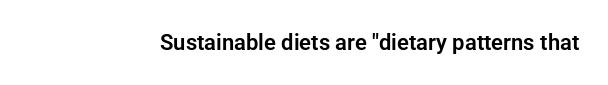
Tall strokes in this sample are plumb rather than angled. Short note: letters normally spaced. Lines of text with bare space underneath.
